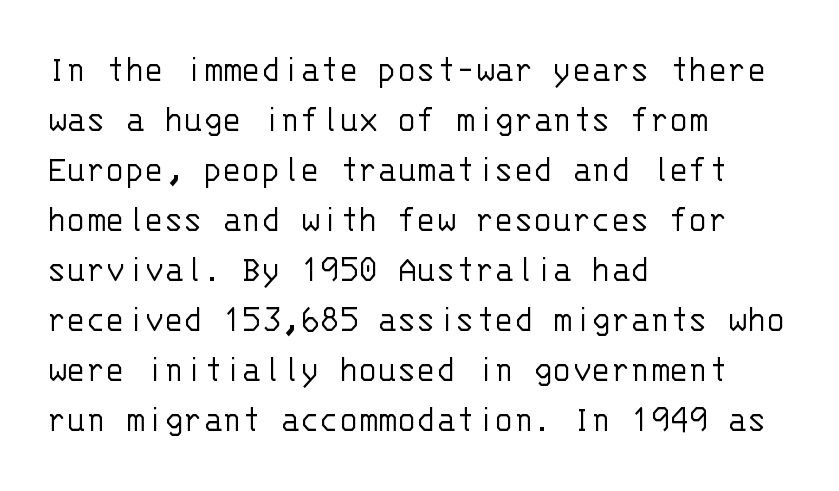
{"serif": "no", "italic": "no", "bold": "no", "weight": "light", "width": "normal", "stroke_contrast": "low", "x_height": "large", "monospaced": "yes", "underline": "no", "align": "left", "line_spacing": "normal", "line_spacing_ratio": 1.25, "letter_spacing": "normal", "letter_spacing_em": 0.0, "glyph_px": 40}
